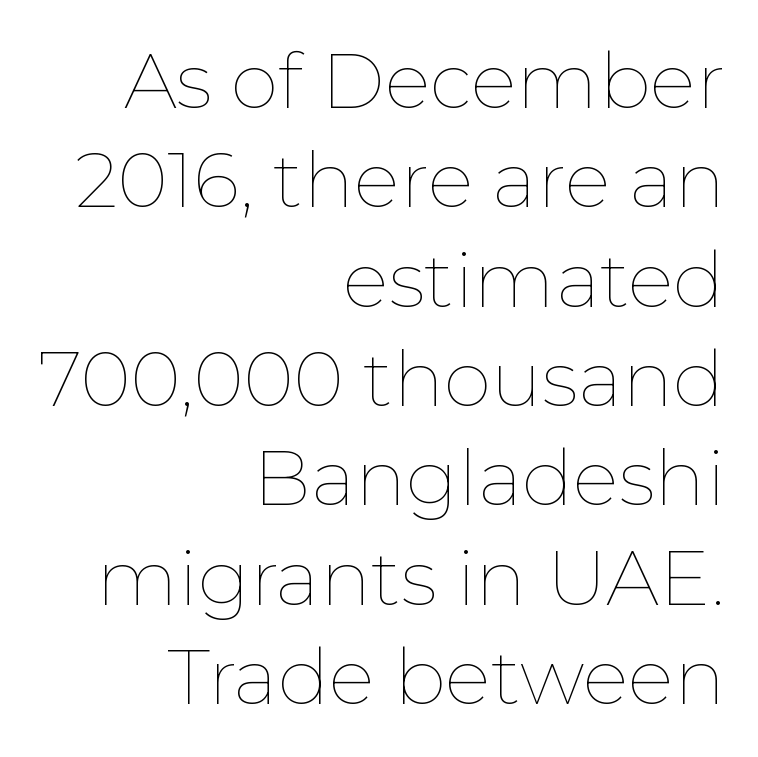
{"italic": "no", "bold": "no", "weight": "thin", "width": "normal", "stroke_contrast": "low", "x_height": "medium", "monospaced": "no", "underline": "no", "align": "right", "line_spacing": "normal", "line_spacing_ratio": 1.29, "letter_spacing": "normal", "letter_spacing_em": 0.0, "glyph_px": 77}
